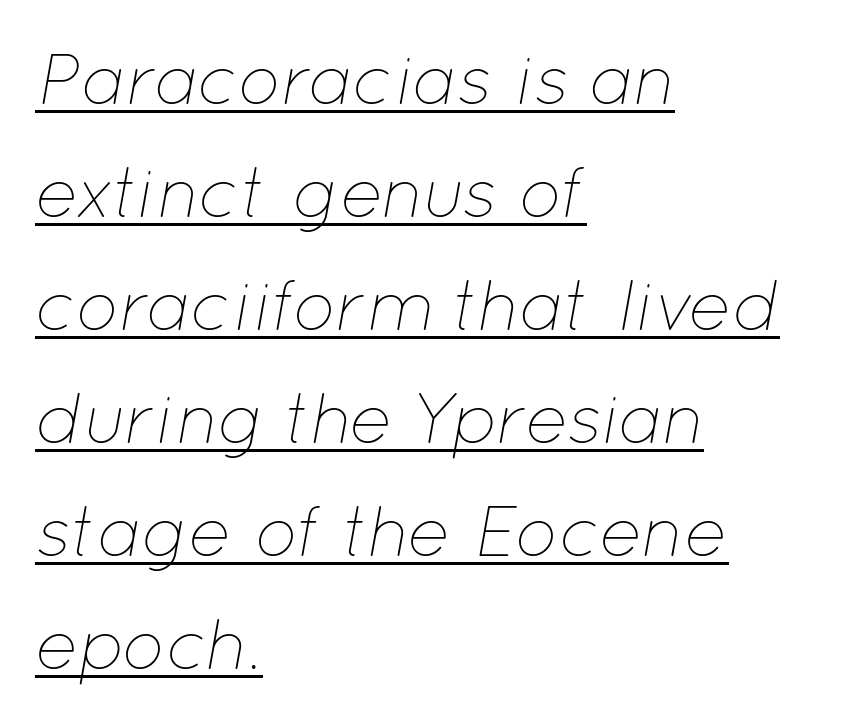
Q: Is the text bold? A: No.
Q: Is the text italic (slanted)? A: Yes, it leans right by about 12 degrees.
Q: Is the text underlined? A: Yes.
Q: How is the paragraph aligned? A: Left-aligned.
Q: Is the spacing between letters normal or unusually wide? A: Normal.
Q: Is the spacing between lines tight, normal or loose? A: Normal.
Q: Width (condensed, normal, or wide)? A: Normal.
Q: Stroke contrast? A: Low.
Q: x-height? A: Medium.
Q: Monospaced? A: No.
